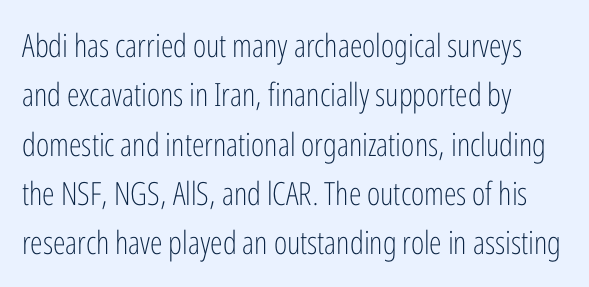
The image shows 32 px light, condensed sans-serif type, upright; set left-aligned, normal line spacing (1.54x), normal letter spacing, not underlined; low stroke contrast and a medium x-height.
